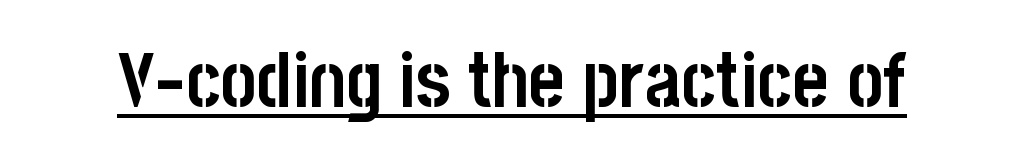
Q: Is the text bold? A: Yes.
Q: Is the text italic (slanted)? A: No, it is upright.
Q: Is the typeface a serif or a sans-serif typeface? A: Sans-serif.
Q: Is the text underlined? A: Yes.
Q: Is the spacing between letters normal or unusually wide? A: Normal.
Q: Width (condensed, normal, or wide)? A: Condensed.
Q: Stroke contrast? A: Low.
Q: x-height? A: Large.
Q: Monospaced? A: No.
